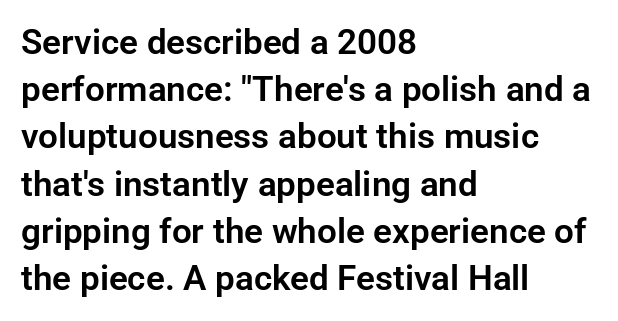
Italic? Not at all — the glyphs are vertical. Line beginnings align vertically; line endings do not. The face used here is a sans, in the tradition of grotesques and geometrics. These lines are rendered in a variable-pitch font.
